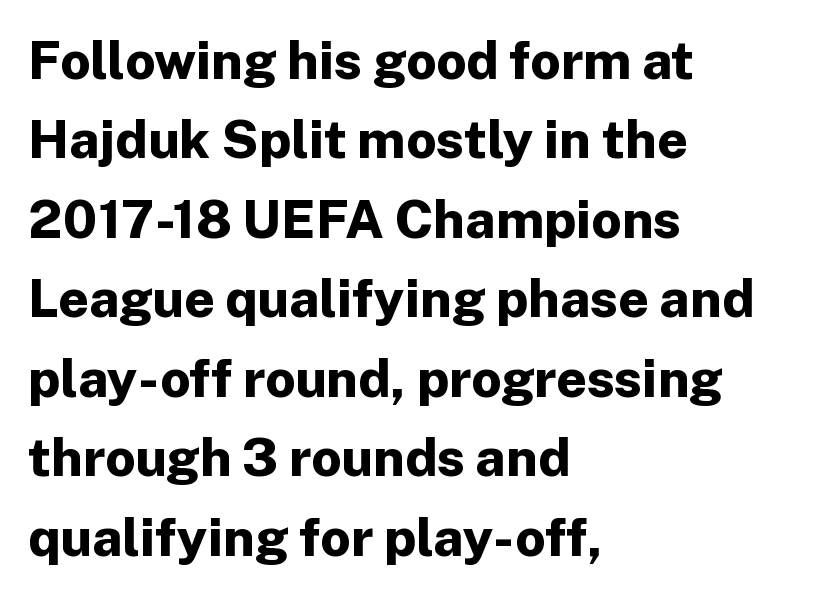
The image shows 53 px bold sans-serif type, upright; set left-aligned, normal line spacing (1.5x), normal letter spacing, not underlined; low stroke contrast and a medium x-height.
